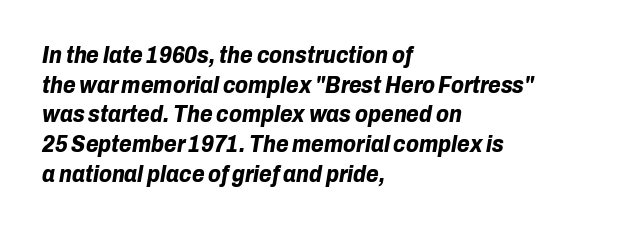
The image shows 23 px bold type, italic (leaning right); set left-aligned, normal line spacing (1.29x), normal letter spacing, not underlined.
